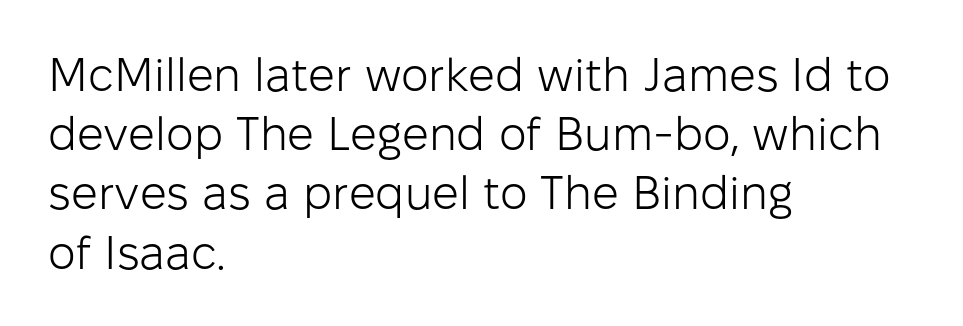
Q: Is the text bold? A: No.
Q: Is the text italic (slanted)? A: No, it is upright.
Q: Is the typeface a serif or a sans-serif typeface? A: Sans-serif.
Q: Is the text underlined? A: No.
Q: How is the paragraph aligned? A: Left-aligned.
Q: Is the spacing between letters normal or unusually wide? A: Normal.
Q: Is the spacing between lines tight, normal or loose? A: Normal.
Q: Width (condensed, normal, or wide)? A: Normal.
Q: Stroke contrast? A: Low.
Q: x-height? A: Medium.
Q: Monospaced? A: No.
